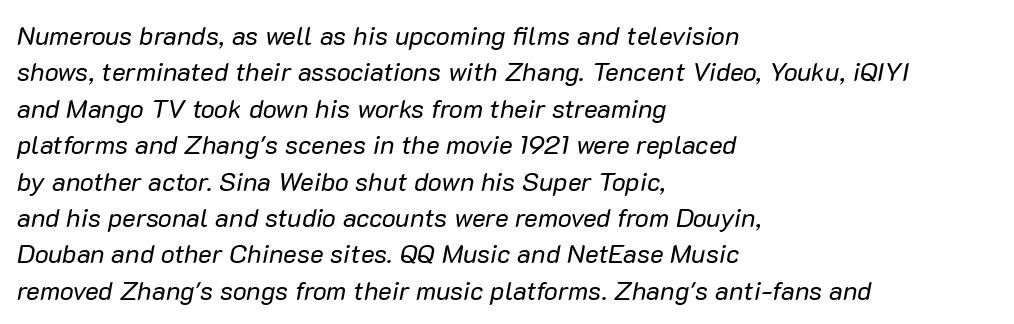
The image shows 26 px text type, italic (leaning right); set left-aligned, normal line spacing (1.4x), normal letter spacing, not underlined.
